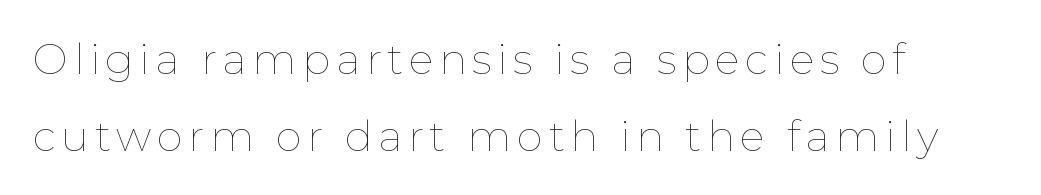
Q: Is the text bold? A: No.
Q: Is the text italic (slanted)? A: No, it is upright.
Q: Is the text underlined? A: No.
Q: How is the paragraph aligned? A: Left-aligned.
Q: Width (condensed, normal, or wide)? A: Normal.
Q: Stroke contrast? A: Low.
Q: x-height? A: Medium.
Q: Monospaced? A: No.
